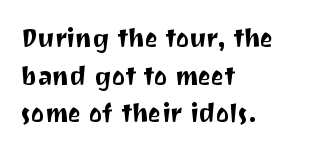
{"italic": "no", "underline": "no", "align": "left", "line_spacing": "normal", "line_spacing_ratio": 1.51, "letter_spacing": "normal", "letter_spacing_em": 0.0, "glyph_px": 25}
